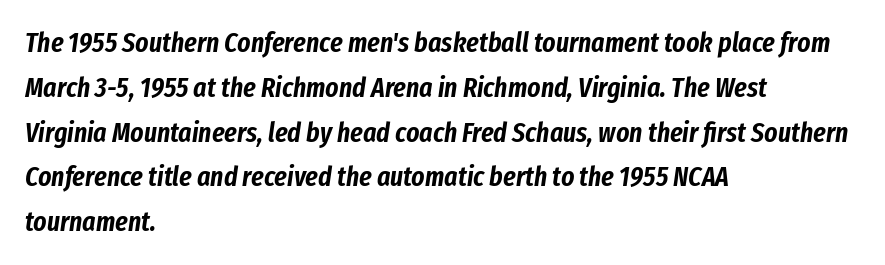
The typography opts for an oblique posture over an upright one. Default kerning and tracking; the words read as compact shapes. Is the block centered? No — it sits flush against the left margin. Is this a fixed-width face? No — the glyphs have proportional, varying widths. Line spacing here is normal. Descenders hang freely into open space.
